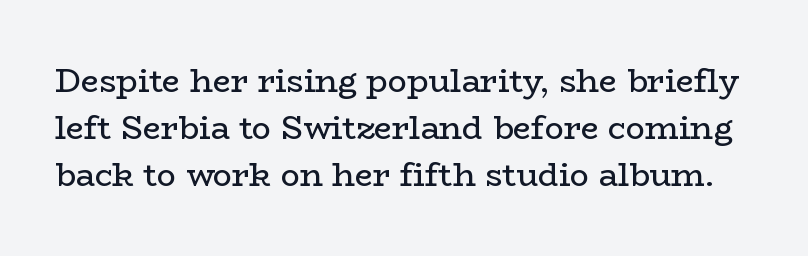
{"serif": "yes", "italic": "no", "bold": "no", "weight": "regular", "width": "wide", "stroke_contrast": "low", "x_height": "medium", "monospaced": "no", "underline": "no", "line_spacing": "normal", "line_spacing_ratio": 1.47, "letter_spacing": "normal", "letter_spacing_em": 0.0, "glyph_px": 32}
